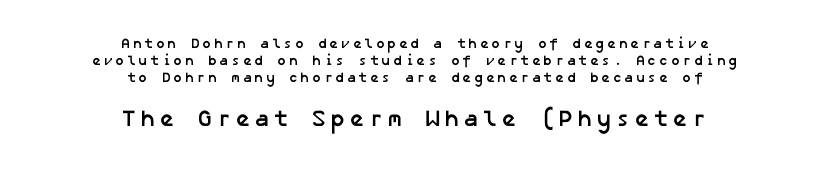
{"bold": "yes", "underline": "no", "align": "center", "line_spacing_ratio": 1.22, "larger_block": "second", "size_ratio": 1.64, "glyph_px": 23}
